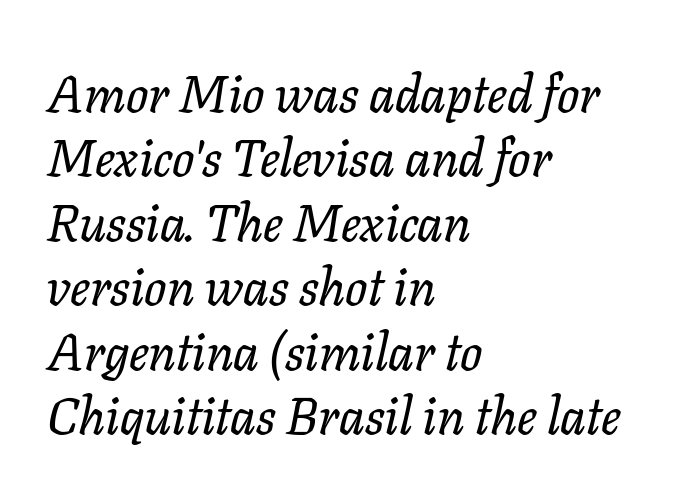
Type without underlining. Do the characters align in a grid? No, the font is proportional. Nothing unusual about the tracking: characters are spaced as the font intends. Would a proofreader flag this as italicized? Yes. Letterform terminals end in serifs throughout the passage. In CSS terms this would be text-align: left.
